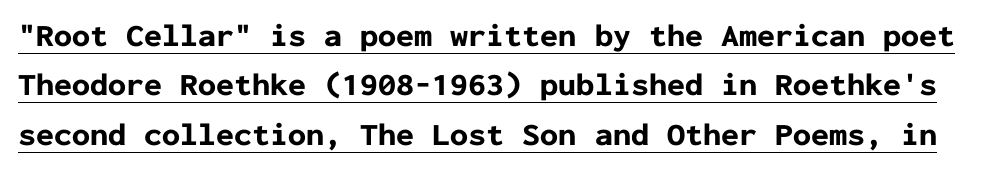
Q: Is the text bold? A: Yes.
Q: Is the text italic (slanted)? A: No, it is upright.
Q: Is the typeface a serif or a sans-serif typeface? A: Sans-serif.
Q: Is the text underlined? A: Yes.
Q: Is the spacing between letters normal or unusually wide? A: Normal.
Q: Is the spacing between lines tight, normal or loose? A: Normal.
Q: Width (condensed, normal, or wide)? A: Normal.
Q: Stroke contrast? A: Low.
Q: x-height? A: Medium.
Q: Monospaced? A: Yes.
